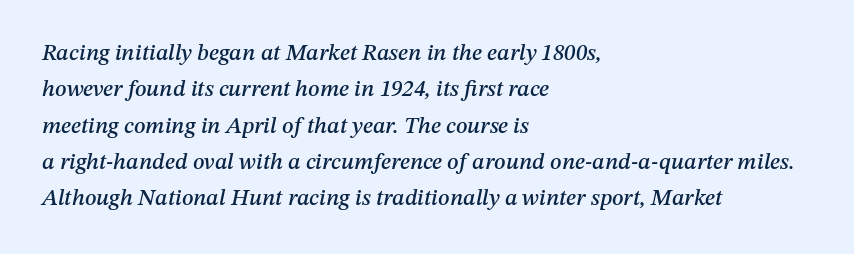
The image shows 23 px text type, italic (leaning right); set left-aligned, normal line spacing (1.58x), normal letter spacing, not underlined.
